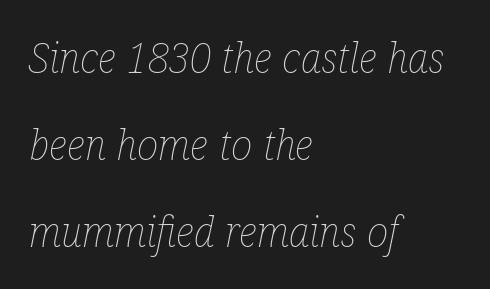
The image shows 41 px thin, condensed type, italic (leaning right); set left-aligned, loose line spacing (2.12x), normal letter spacing, not underlined; low stroke contrast and a medium x-height.
